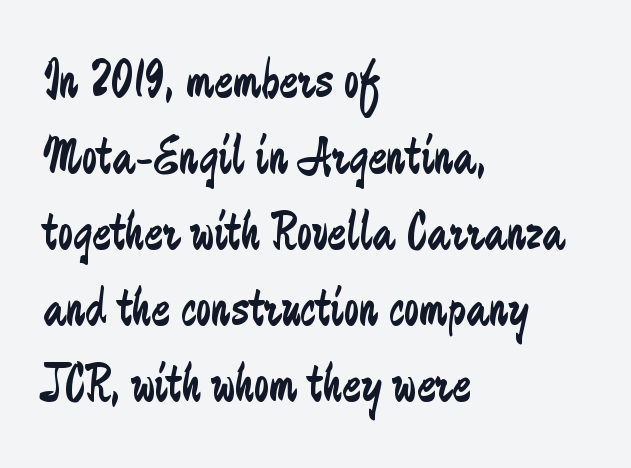
The words here are not underlined. Is the stroke heavy? The answer is a plain regular-or-lighter. Nope, no serifs anywhere on these letters. Casual observation: everything's shoved over to the left. The horizontal fit of the characters is conventional and even.
